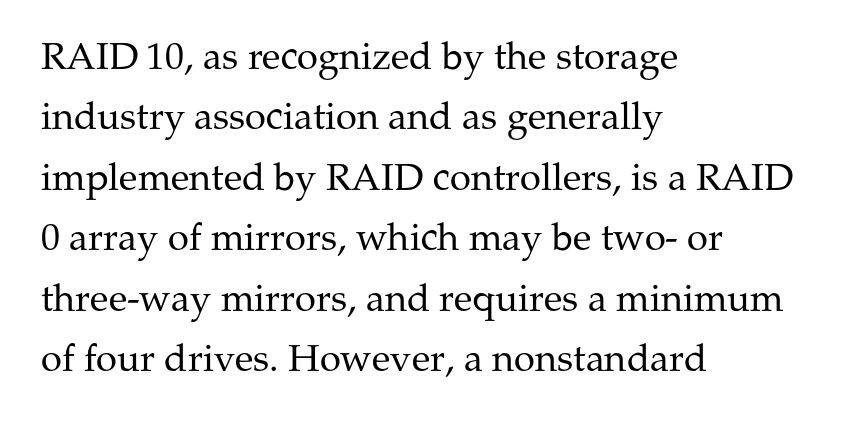
These glyphs show unthickened strokes, regular width or finer. Do the characters align in a grid? No, the font is proportional. Are there feet on the stems? There are — it's a serif. Spacing between characters is what you'd get straight out of the box.
